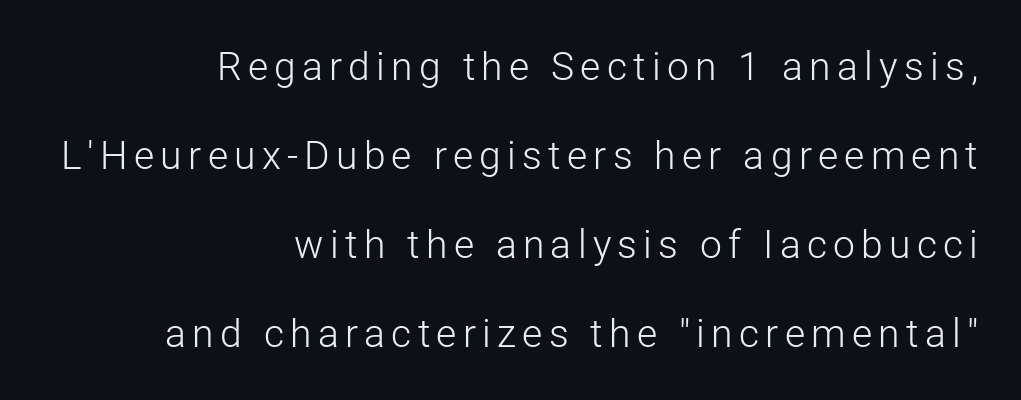
Q: Is the text bold? A: No.
Q: Is the text italic (slanted)? A: No, it is upright.
Q: Is the typeface a serif or a sans-serif typeface? A: Sans-serif.
Q: Is the text underlined? A: No.
Q: How is the paragraph aligned? A: Right-aligned.
Q: Is the spacing between lines tight, normal or loose? A: Loose.
Q: Width (condensed, normal, or wide)? A: Normal.
Q: Stroke contrast? A: Low.
Q: x-height? A: Medium.
Q: Monospaced? A: No.
